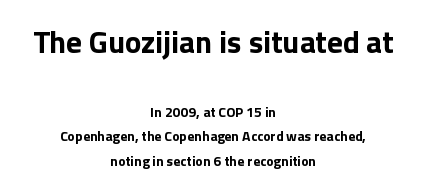
You can tell it's not italic because the verticals are truly vertical. Is the block centered? Yes — each line is placed symmetrically about the middle. Nobody drew a line under any word here. The sample has been set heavy, in full bold. The type is set solid horizontally, with unmodified tracking.
